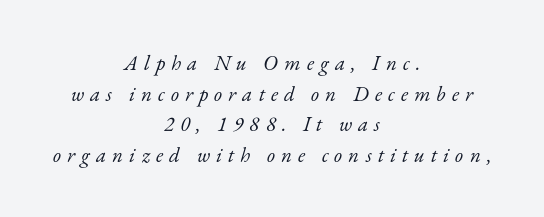
Evenly set lines give the paragraph a standard silhouette. Is the block centered? Yes — each line is placed symmetrically about the middle. A typesetter would call this heavily tracked-out type. The lettering tilts uniformly, giving the passage an italic look. Stroke mass is kept to a normal reading level or below. The strip under each line holds only bare page.
